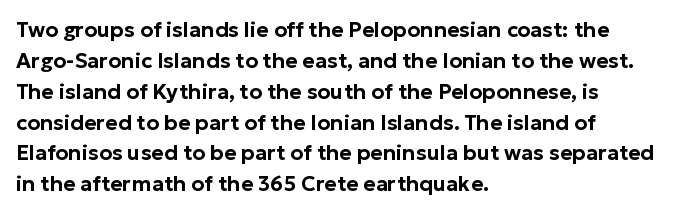
The image shows 21 px text type, upright; set left-aligned, normal line spacing (1.47x), normal letter spacing, not underlined.
